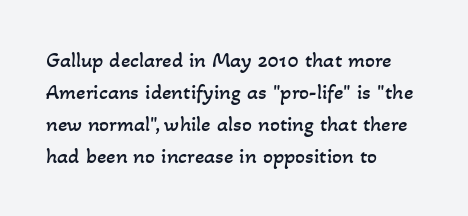
{"bold": "no", "underline": "no", "align": "left", "line_spacing": "normal", "line_spacing_ratio": 1.45, "letter_spacing": "normal", "letter_spacing_em": 0.0, "glyph_px": 22}
